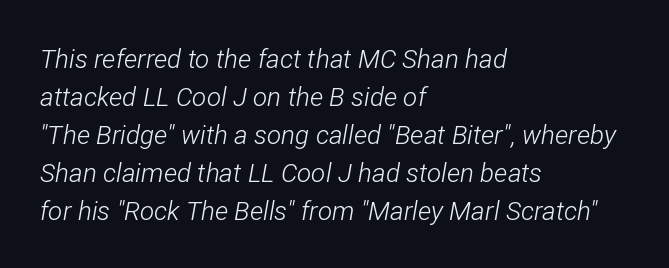
The image shows 26 px text type, italic (leaning right); set left-aligned, normal line spacing (1.46x), normal letter spacing, not underlined.
